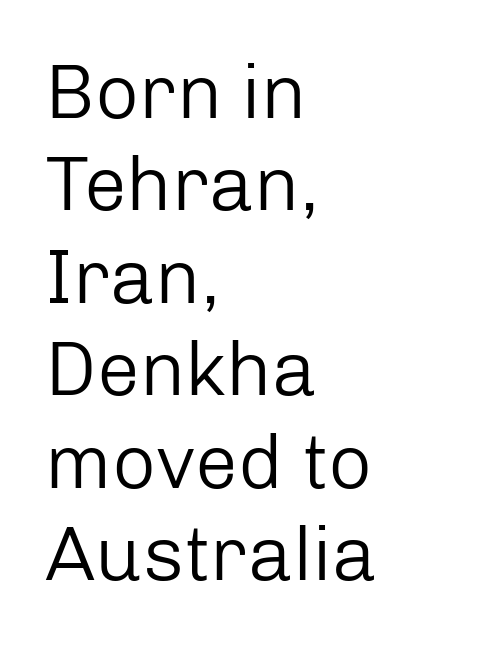
Q: Is the text bold? A: No.
Q: Is the text italic (slanted)? A: No, it is upright.
Q: Is the typeface a serif or a sans-serif typeface? A: Sans-serif.
Q: Is the text underlined? A: No.
Q: How is the paragraph aligned? A: Left-aligned.
Q: Is the spacing between letters normal or unusually wide? A: Normal.
Q: Width (condensed, normal, or wide)? A: Normal.
Q: Stroke contrast? A: Low.
Q: x-height? A: Medium.
Q: Monospaced? A: No.
